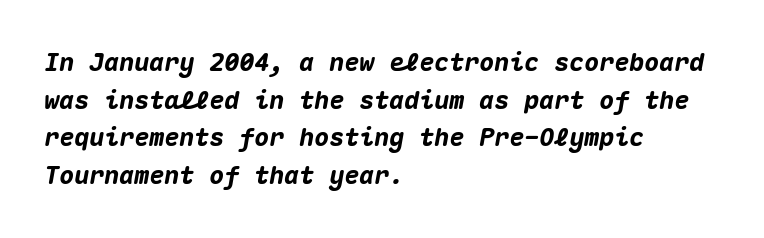
The image shows 25 px bold type, italic (leaning right); set left-aligned, normal line spacing (1.51x), normal letter spacing, not underlined.
